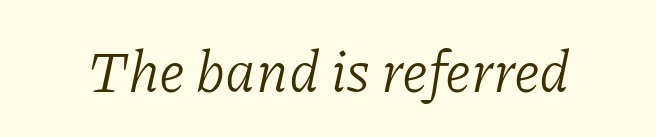
Q: Is the text bold? A: No.
Q: Is the text italic (slanted)? A: Yes, it leans right by about 11 degrees.
Q: Is the typeface a serif or a sans-serif typeface? A: Serif.
Q: Is the text underlined? A: No.
Q: Is the spacing between letters normal or unusually wide? A: Normal.
Q: Width (condensed, normal, or wide)? A: Normal.
Q: Stroke contrast? A: Low.
Q: x-height? A: Medium.
Q: Monospaced? A: No.
